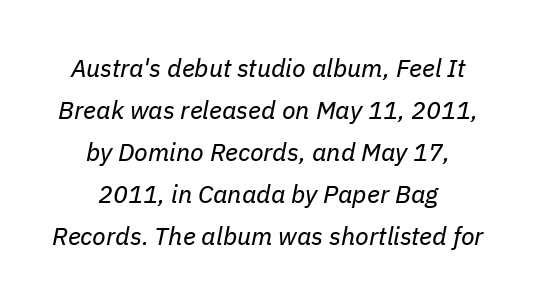
{"italic": "yes", "lean": "right", "slant_degrees": 11, "bold": "no", "underline": "no", "align": "center", "line_spacing": "normal", "line_spacing_ratio": 1.68, "letter_spacing": "normal", "letter_spacing_em": 0.0, "glyph_px": 25}
